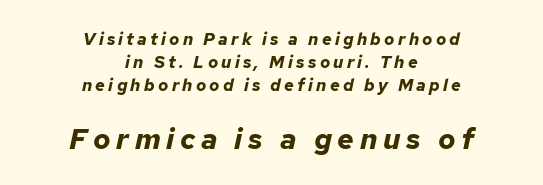
This rendering features lettering with no underline. A full-strength bold gives these letters their thick strokes. Layout note: lines centered. This sample has the flowing, uneven cadence of proportional lettering. If you drew a line through each stem, it would be angled. Which chunk is bigger? The second one — the bottom block dwarfs the top.
